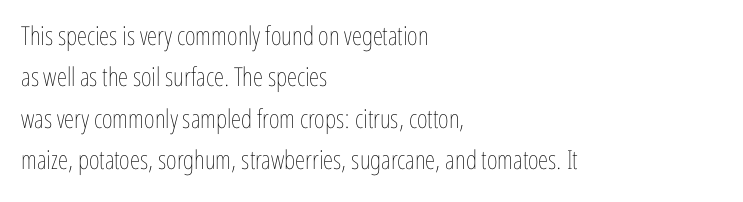
Q: Is the text bold? A: No.
Q: Is the text italic (slanted)? A: No, it is upright.
Q: Is the text underlined? A: No.
Q: How is the paragraph aligned? A: Left-aligned.
Q: Is the spacing between letters normal or unusually wide? A: Normal.
Q: Is the spacing between lines tight, normal or loose? A: Normal.
